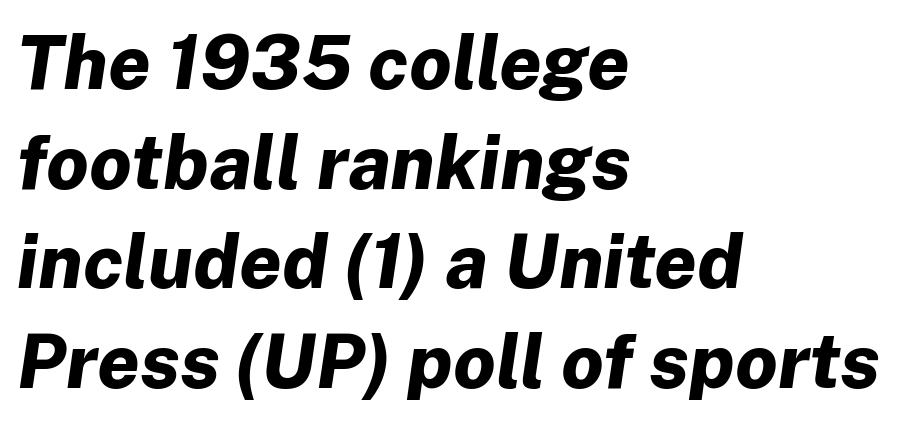
Weight: bold. The compositor pushed each line to the left boundary. Tall strokes in this sample are angled rather than plumb. Is this a fixed-width face? No — the glyphs have proportional, varying widths. Caption: standard tracking, unaltered. The designer left line spacing at the default.
